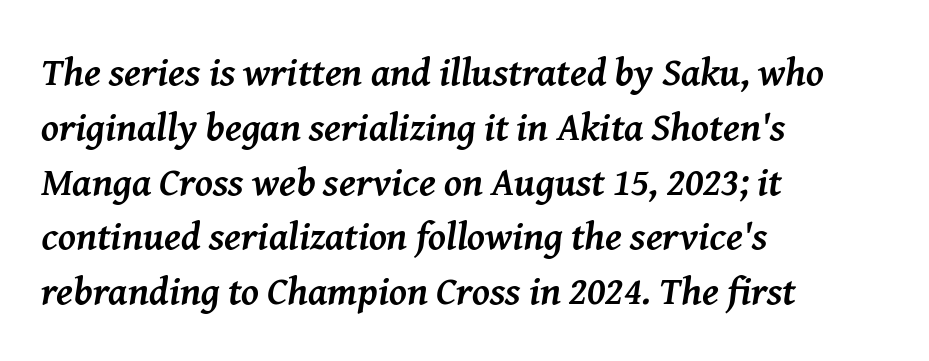
The letterforms sit shoulder to shoulder at normal distance. Has an underline been added? It has not. Every letter is thick-stroked: bold, no question. Italic: yes, the glyphs are oblique. Successive baselines arrive at the customary interval. Each letter's strokes conclude with small projecting serifs.
